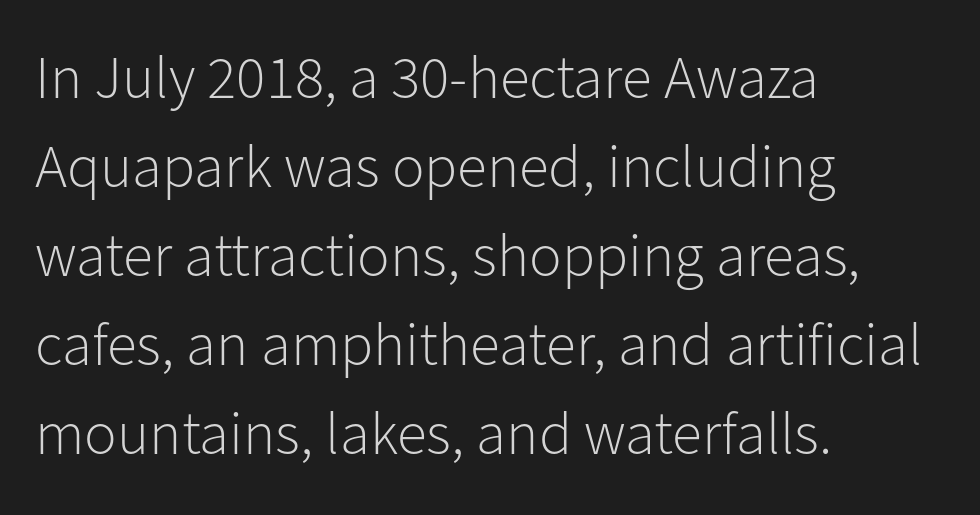
{"serif": "no", "italic": "no", "bold": "no", "weight": "light", "width": "normal", "stroke_contrast": "low", "x_height": "medium", "monospaced": "no", "underline": "no", "align": "left", "line_spacing": "normal", "line_spacing_ratio": 1.46, "letter_spacing": "normal", "letter_spacing_em": 0.0, "glyph_px": 61}
